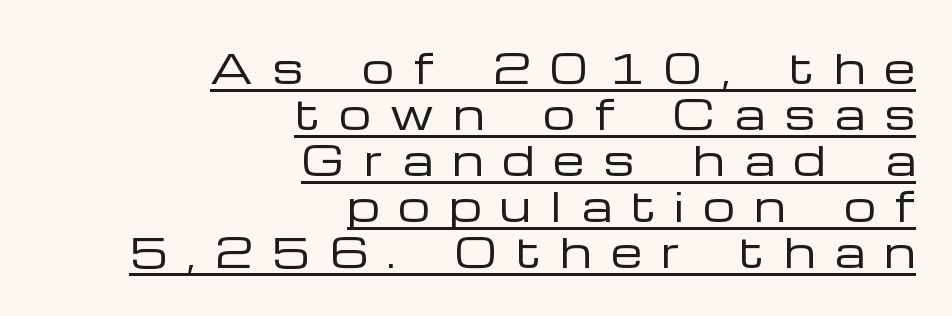
{"serif": "no", "italic": "no", "bold": "no", "weight": "regular", "width": "wide", "stroke_contrast": "low", "x_height": "medium", "monospaced": "no", "underline": "yes", "align": "right", "line_spacing": "tight", "line_spacing_ratio": 1.15, "letter_spacing": "wide", "letter_spacing_em": 0.48, "glyph_px": 40}
